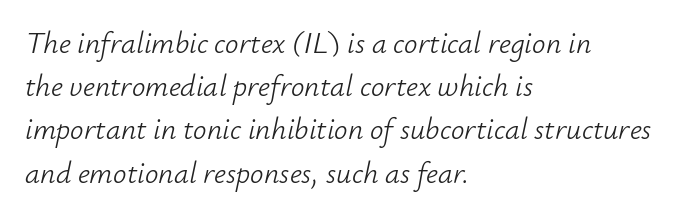
Q: Is the text bold? A: No.
Q: Is the text italic (slanted)? A: Yes, it leans right by about 12 degrees.
Q: Is the text underlined? A: No.
Q: How is the paragraph aligned? A: Left-aligned.
Q: Is the spacing between letters normal or unusually wide? A: Normal.
Q: Is the spacing between lines tight, normal or loose? A: Normal.
Q: Width (condensed, normal, or wide)? A: Normal.
Q: Stroke contrast? A: Low.
Q: x-height? A: Small.
Q: Monospaced? A: No.
